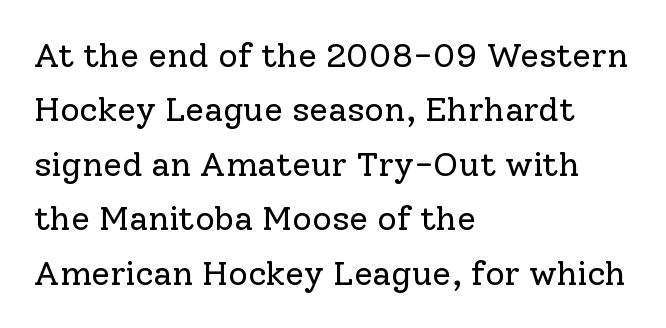
The rendering shows small feet on the letterforms — a serif design. Does the copy run flush right? No — it runs flush left. The typesetting does not lean heavy: it is not bold. Only glyphs here, with clear space below each row. Is this a fixed-width face? No — the glyphs have proportional, varying widths. The vertical gap from one line to the next is medium.
